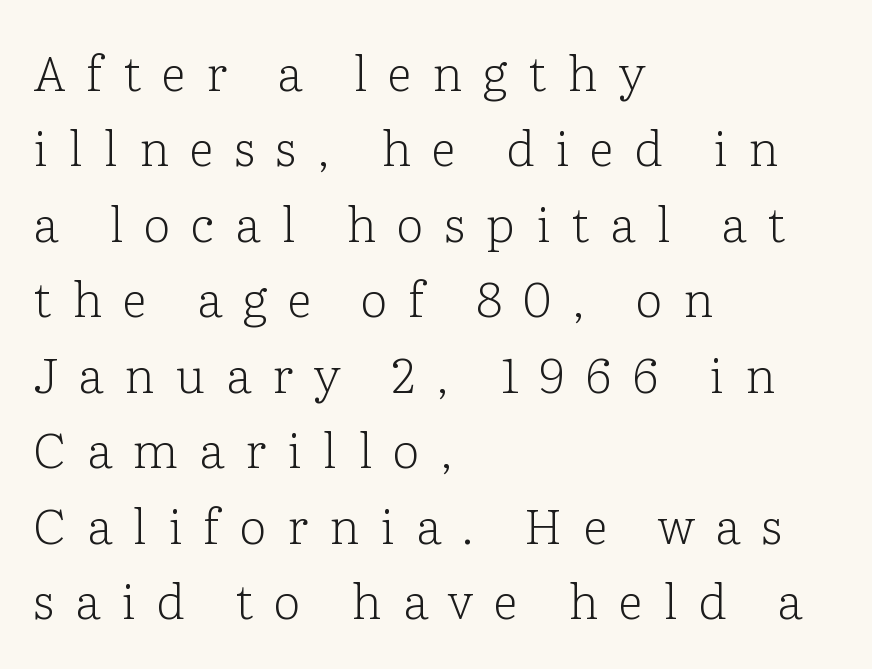
Q: Is the text bold? A: No.
Q: Is the text italic (slanted)? A: No, it is upright.
Q: Is the typeface a serif or a sans-serif typeface? A: Serif.
Q: Is the text underlined? A: No.
Q: How is the paragraph aligned? A: Left-aligned.
Q: Is the spacing between letters normal or unusually wide? A: Unusually wide.
Q: Is the spacing between lines tight, normal or loose? A: Normal.
Q: Width (condensed, normal, or wide)? A: Normal.
Q: Stroke contrast? A: Low.
Q: x-height? A: Medium.
Q: Monospaced? A: No.
